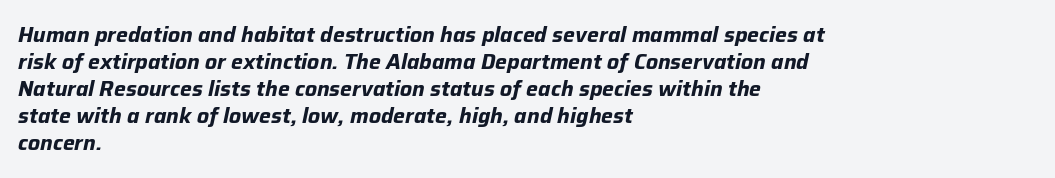
{"italic": "yes", "lean": "right", "slant_degrees": 12, "bold": "yes", "underline": "no", "align": "left", "line_spacing": "normal", "line_spacing_ratio": 1.28, "letter_spacing": "normal", "letter_spacing_em": 0.0, "glyph_px": 21}
